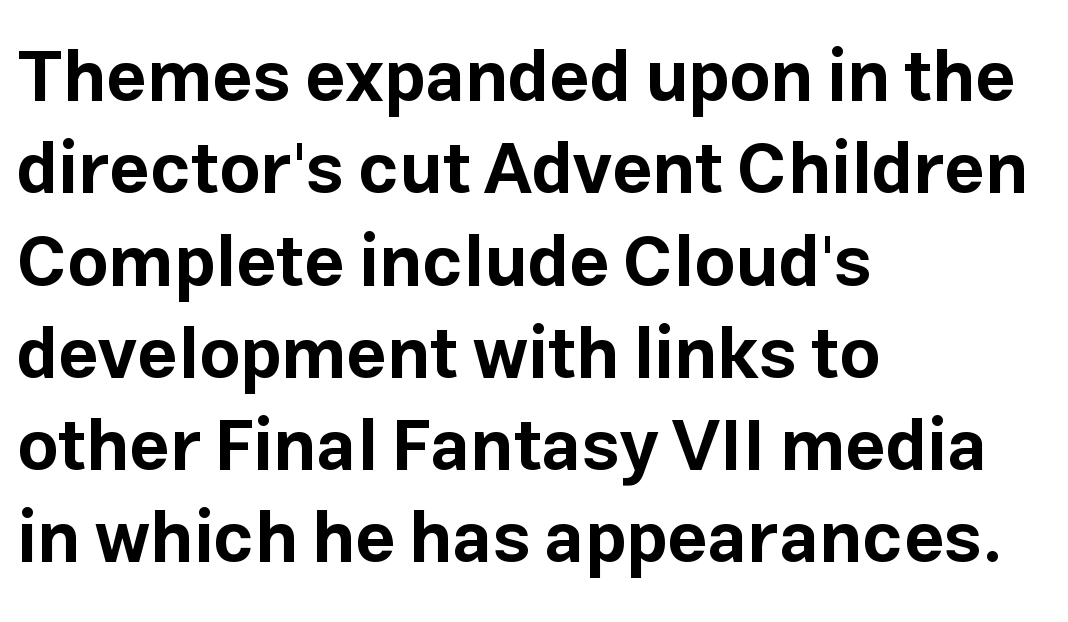
Q: Is the text bold? A: Yes.
Q: Is the text italic (slanted)? A: No, it is upright.
Q: Is the typeface a serif or a sans-serif typeface? A: Sans-serif.
Q: Is the text underlined? A: No.
Q: How is the paragraph aligned? A: Left-aligned.
Q: Is the spacing between letters normal or unusually wide? A: Normal.
Q: Is the spacing between lines tight, normal or loose? A: Normal.
Q: Width (condensed, normal, or wide)? A: Normal.
Q: Stroke contrast? A: Low.
Q: x-height? A: Medium.
Q: Monospaced? A: No.
